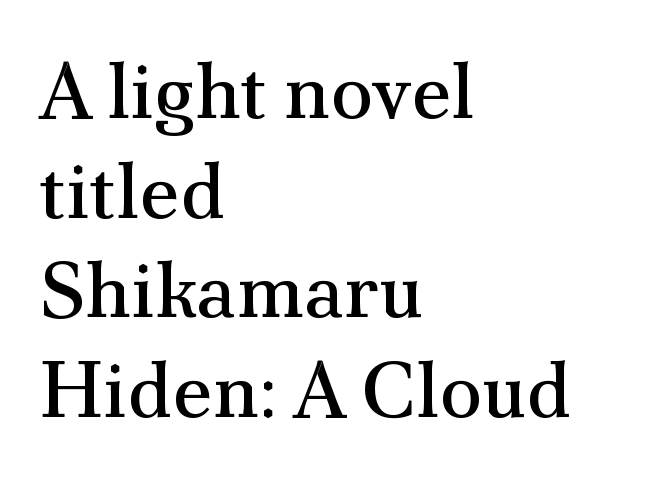
Q: Is the text bold? A: No.
Q: Is the text italic (slanted)? A: No, it is upright.
Q: Is the typeface a serif or a sans-serif typeface? A: Serif.
Q: Is the text underlined? A: No.
Q: How is the paragraph aligned? A: Left-aligned.
Q: Is the spacing between letters normal or unusually wide? A: Normal.
Q: Is the spacing between lines tight, normal or loose? A: Normal.
Q: Width (condensed, normal, or wide)? A: Normal.
Q: Stroke contrast? A: Medium.
Q: x-height? A: Small.
Q: Monospaced? A: No.
